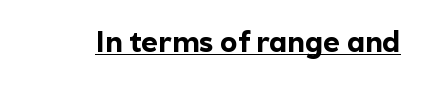
Q: Is the text bold? A: Yes.
Q: Is the text italic (slanted)? A: No, it is upright.
Q: Is the typeface a serif or a sans-serif typeface? A: Sans-serif.
Q: Is the text underlined? A: Yes.
Q: Is the spacing between letters normal or unusually wide? A: Normal.
Q: Width (condensed, normal, or wide)? A: Normal.
Q: x-height? A: Medium.
Q: Monospaced? A: No.
